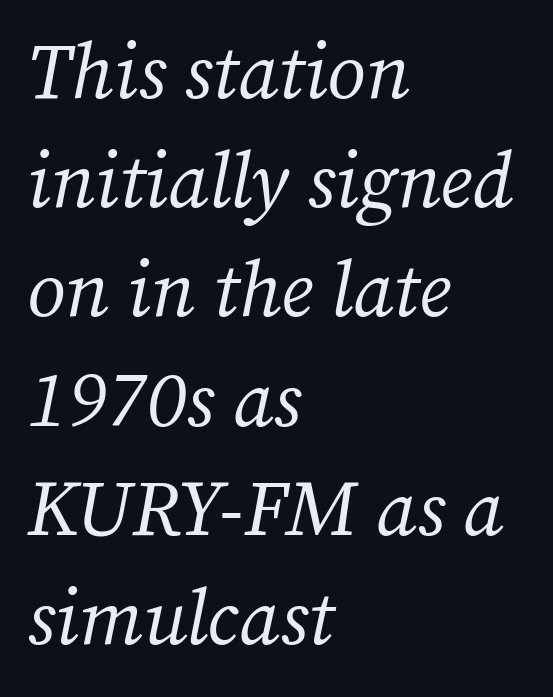
The image shows 78 px regular-weight serif type, italic (leaning right); set left-aligned, normal line spacing (1.4x), normal letter spacing, not underlined; medium stroke contrast and a medium x-height.
